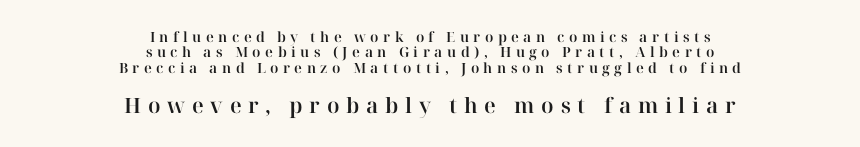
Q: Is the text italic (slanted)? A: No, it is upright.
Q: Is the text underlined? A: No.
Q: How is the paragraph aligned? A: Centered.
Q: Is the spacing between letters normal or unusually wide? A: Unusually wide.
Q: Is the spacing between lines tight, normal or loose? A: Tight.
Q: Which block of text is set in a larger size, the first (top) or the second (bottom)? A: The second (bottom) one.
